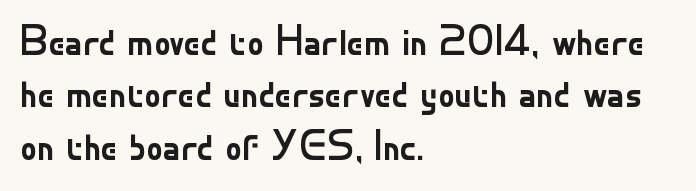
Q: Is the text bold? A: No.
Q: Is the text italic (slanted)? A: No, it is upright.
Q: Is the typeface a serif or a sans-serif typeface? A: Sans-serif.
Q: Is the text underlined? A: No.
Q: How is the paragraph aligned? A: Left-aligned.
Q: Is the spacing between letters normal or unusually wide? A: Normal.
Q: Is the spacing between lines tight, normal or loose? A: Normal.
Q: Width (condensed, normal, or wide)? A: Normal.
Q: Stroke contrast? A: Low.
Q: x-height? A: Small.
Q: Monospaced? A: No.
